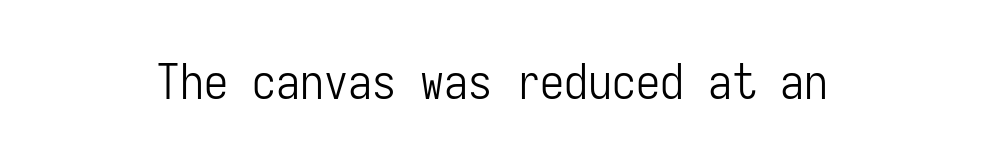
The image shows 48 px light, condensed sans-serif type, upright, monospaced; set normal letter spacing, not underlined; low stroke contrast and a medium x-height.
